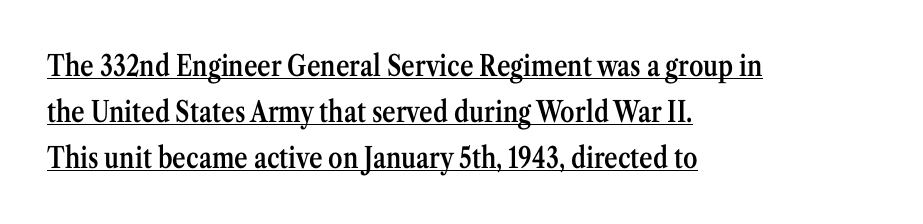
Looks like someone drew a line under every word here. The rows are spaced the way most documents space them. The tracking reads as untouched default to a designer's eye. The rendering anchors every line to the left-hand side. When letters stand straight like this, we call the style roman or upright. Looks like regular typesetting: each glyph gets only the width it needs.
